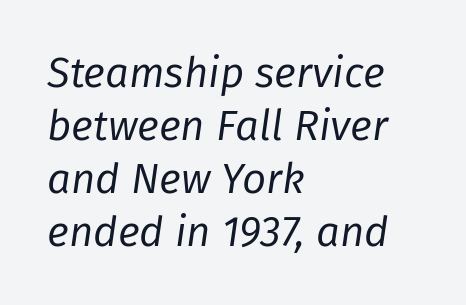
{"italic": "yes", "lean": "right", "slant_degrees": 8, "bold": "no", "weight": "regular", "width": "normal", "stroke_contrast": "low", "x_height": "medium", "monospaced": "no", "underline": "no", "align": "left", "line_spacing": "normal", "line_spacing_ratio": 1.26, "letter_spacing": "normal", "letter_spacing_em": 0.0, "glyph_px": 42}
